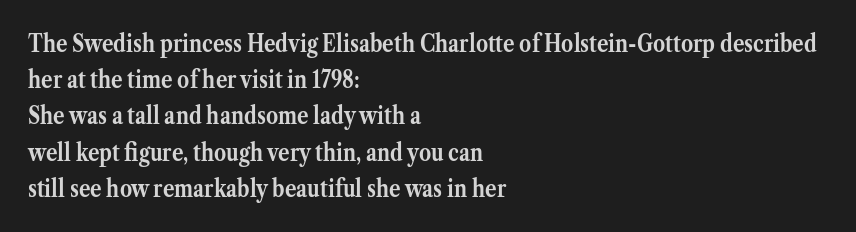
{"italic": "no", "bold": "yes", "underline": "no", "align": "left", "line_spacing": "normal", "line_spacing_ratio": 1.51, "letter_spacing": "normal", "letter_spacing_em": 0.0, "glyph_px": 24}
